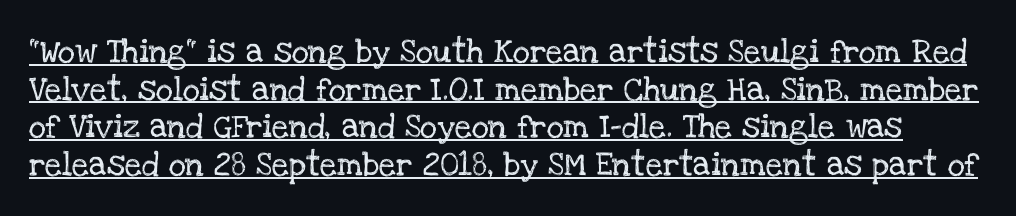
Q: Is the text italic (slanted)? A: No, it is upright.
Q: Is the text underlined? A: Yes.
Q: Is the spacing between letters normal or unusually wide? A: Normal.
Q: Is the spacing between lines tight, normal or loose? A: Normal.
